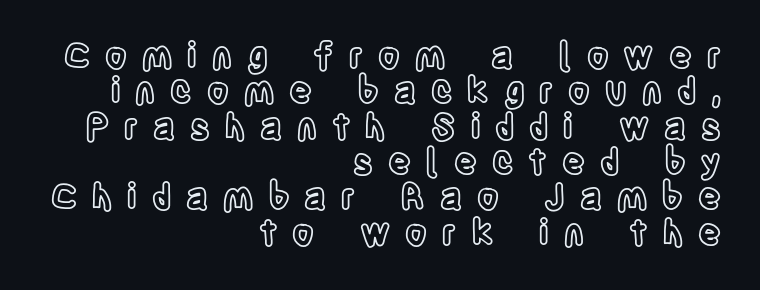
Q: Is the text italic (slanted)? A: No, it is upright.
Q: Is the text underlined? A: No.
Q: How is the paragraph aligned? A: Right-aligned.
Q: Is the spacing between letters normal or unusually wide? A: Unusually wide.
Q: Is the spacing between lines tight, normal or loose? A: Tight.
Q: Width (condensed, normal, or wide)? A: Condensed.
Q: x-height? A: Large.
Q: Monospaced? A: No.
